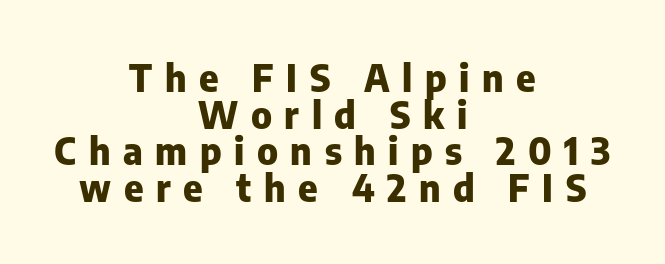
Q: Is the text bold? A: Yes.
Q: Is the text italic (slanted)? A: No, it is upright.
Q: Is the typeface a serif or a sans-serif typeface? A: Sans-serif.
Q: Is the text underlined? A: No.
Q: How is the paragraph aligned? A: Centered.
Q: Is the spacing between letters normal or unusually wide? A: Unusually wide.
Q: Is the spacing between lines tight, normal or loose? A: Tight.
Q: Width (condensed, normal, or wide)? A: Normal.
Q: Stroke contrast? A: Low.
Q: x-height? A: Medium.
Q: Monospaced? A: No.
